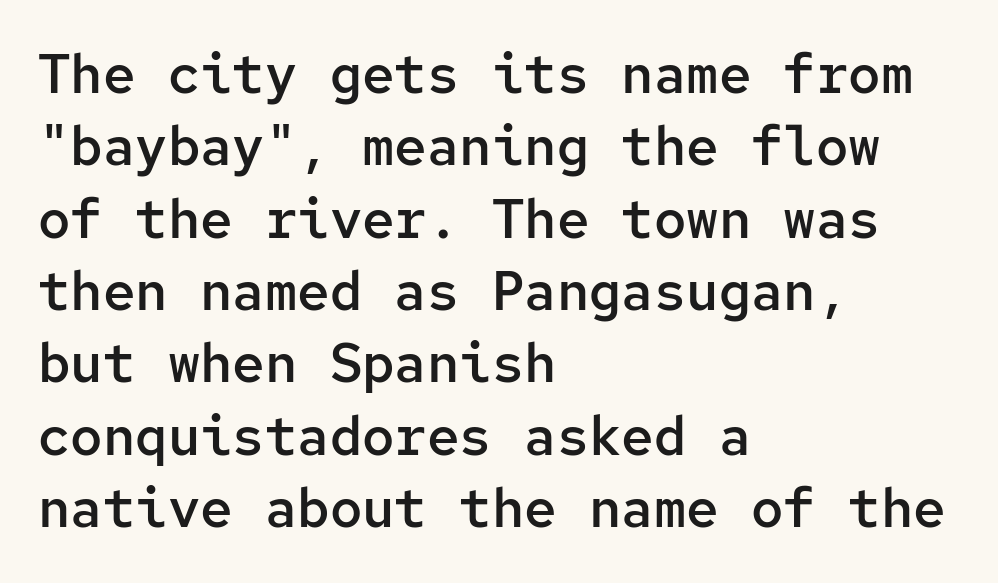
The image shows 54 px semibold sans-serif type, upright, monospaced; set left-aligned, normal line spacing (1.34x), normal letter spacing, not underlined; low stroke contrast and a medium x-height.
